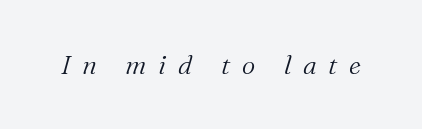
{"italic": "yes", "lean": "right", "slant_degrees": 16, "bold": "no", "underline": "no", "letter_spacing": "wide", "letter_spacing_em": 0.45, "glyph_px": 26}
